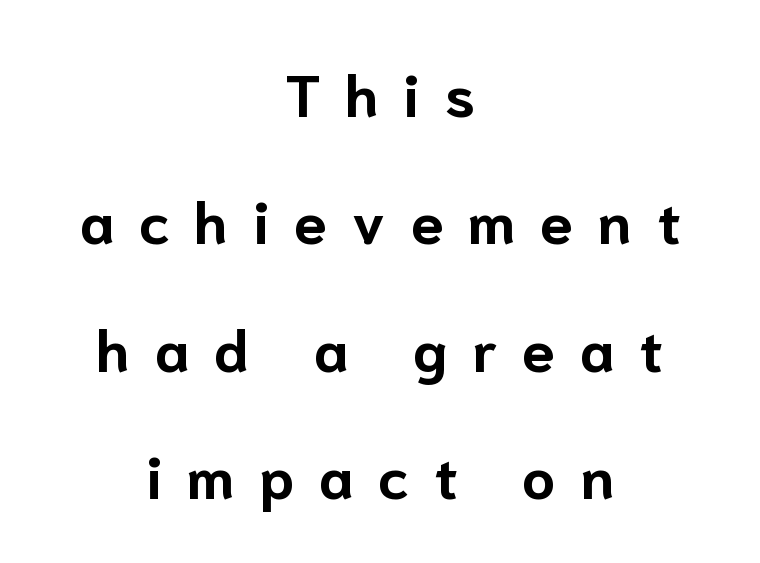
Classification — sans serif. The words here are not underlined. Notice how the passage keeps no hard edge, just a central spine. Upright lettering throughout.
